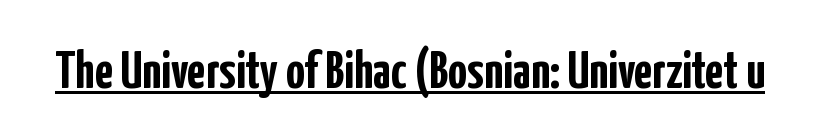
{"serif": "no", "italic": "no", "bold": "yes", "weight": "semibold", "width": "condensed", "stroke_contrast": "low", "x_height": "medium", "monospaced": "no", "underline": "yes", "letter_spacing": "normal", "letter_spacing_em": 0.0, "glyph_px": 53}
